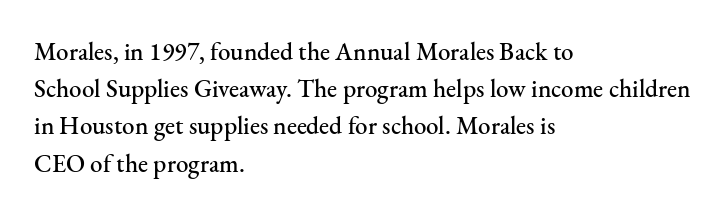
The image shows 25 px text type, upright; set left-aligned, normal line spacing (1.49x), normal letter spacing, not underlined.
